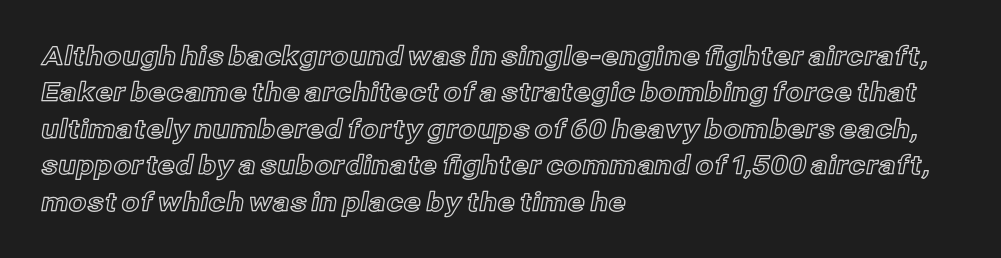
The image shows 26 px text type; set left-aligned, normal line spacing (1.4x), normal letter spacing, not underlined.
